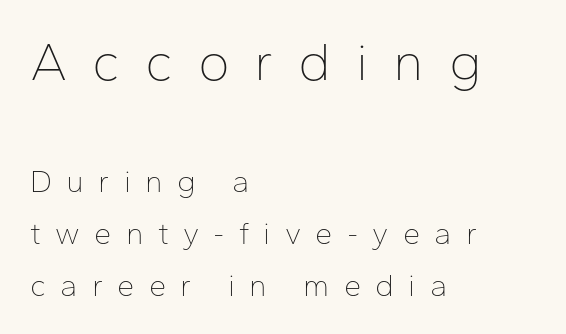
Q: Is the text bold? A: No.
Q: Is the text italic (slanted)? A: No, it is upright.
Q: Is the typeface a serif or a sans-serif typeface? A: Sans-serif.
Q: Is the text underlined? A: No.
Q: How is the paragraph aligned? A: Left-aligned.
Q: Is the spacing between letters normal or unusually wide? A: Unusually wide.
Q: Is the spacing between lines tight, normal or loose? A: Normal.
Q: Which block of text is set in a larger size, the first (top) or the second (bottom)? A: The first (top) one.
Q: Width (condensed, normal, or wide)? A: Normal.
Q: Stroke contrast? A: Low.
Q: x-height? A: Medium.
Q: Monospaced? A: No.
